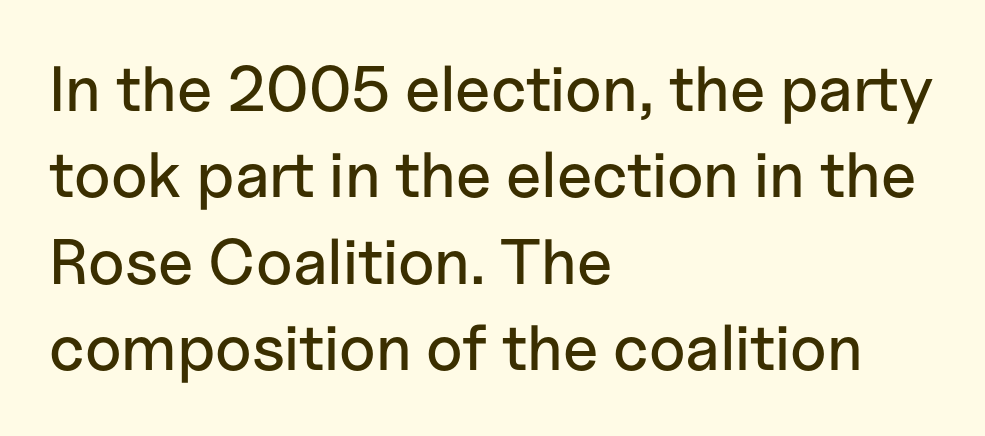
Line starts are locked; line ends wander. Unlike italic type, these characters show no tilt at all. You could not count columns in this text — the font is proportionally spaced. This rendering employs a face without finishing strokes, i.e., a sans-serif. Type without underlining. Interline gaps are of average width in this sample.
